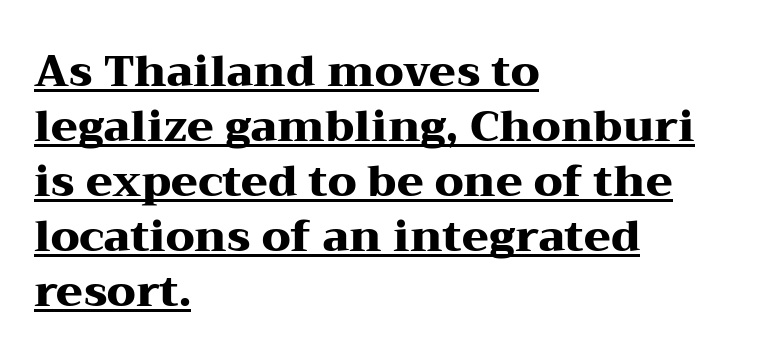
Q: Is the text bold? A: Yes.
Q: Is the text italic (slanted)? A: No, it is upright.
Q: Is the typeface a serif or a sans-serif typeface? A: Serif.
Q: Is the text underlined? A: Yes.
Q: How is the paragraph aligned? A: Left-aligned.
Q: Is the spacing between letters normal or unusually wide? A: Normal.
Q: Is the spacing between lines tight, normal or loose? A: Normal.
Q: Width (condensed, normal, or wide)? A: Wide.
Q: Stroke contrast? A: Medium.
Q: x-height? A: Medium.
Q: Monospaced? A: No.
